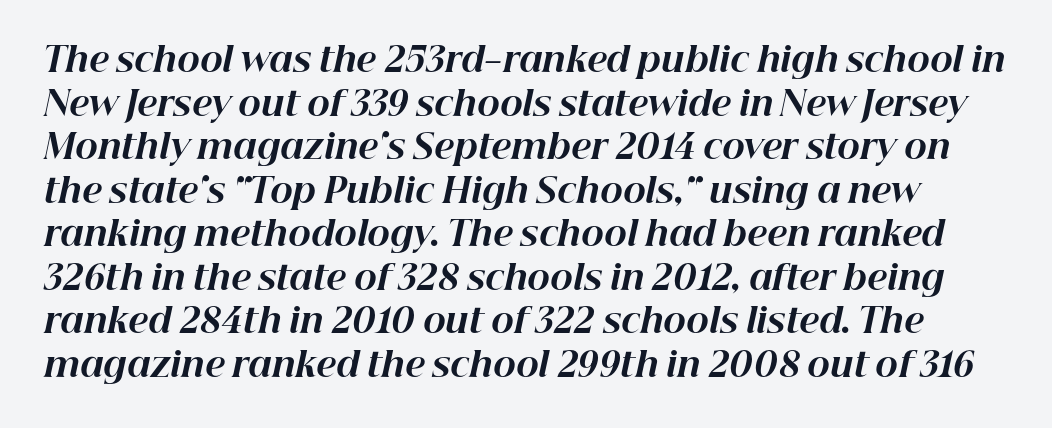
The image shows 34 px bold type, italic (leaning right); set normal line spacing (1.28x), normal letter spacing, not underlined; high stroke contrast and a medium x-height.
